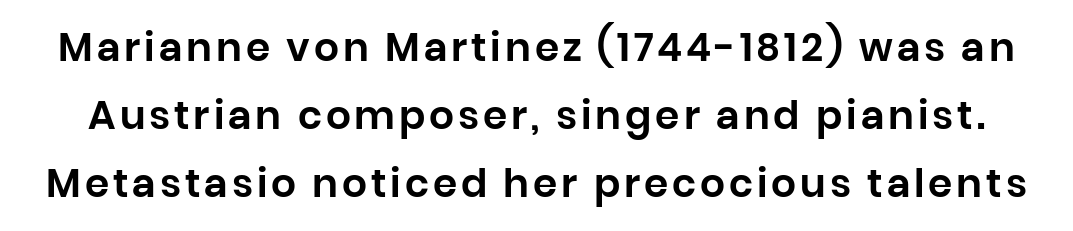
{"serif": "no", "italic": "no", "width": "normal", "stroke_contrast": "low", "x_height": "large", "monospaced": "no", "underline": "no", "line_spacing_ratio": 1.75, "glyph_px": 39}
